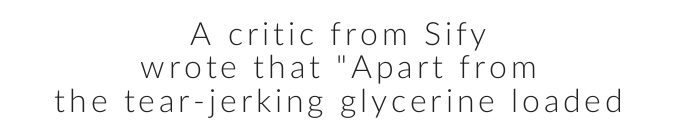
The image shows 32 px light sans-serif type, upright; set centered, tight line spacing (1.04x), not underlined; low stroke contrast and a medium x-height.
